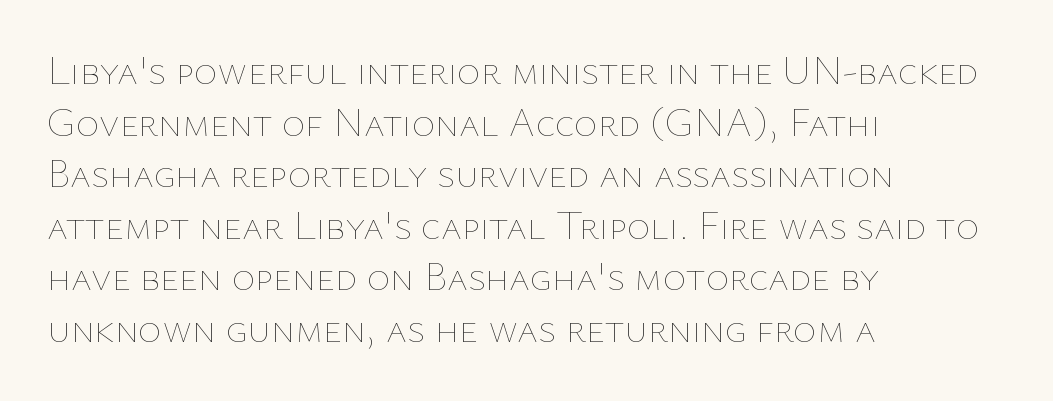
All the whitespace from short lines collects on the right. Italic: no, the glyphs are upright roman. Each letter keeps its own natural width here, so spacing adapts to shape. The horizontal fit of the characters is conventional and even. Weight: in the light-to-regular range. Summary of vertical rhythm: regular, with standard interline spacing.
